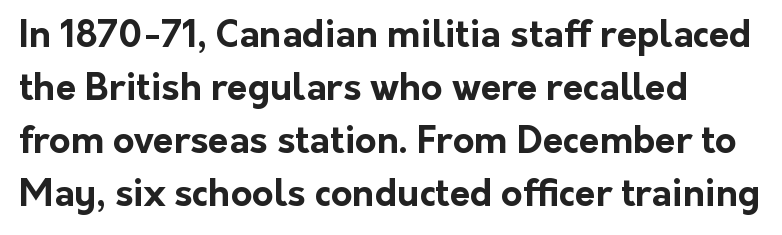
{"serif": "no", "italic": "no", "bold": "yes", "weight": "bold", "width": "normal", "stroke_contrast": "low", "x_height": "medium", "monospaced": "no", "underline": "no", "align": "left", "line_spacing": "normal", "line_spacing_ratio": 1.43, "letter_spacing": "normal", "letter_spacing_em": 0.0, "glyph_px": 37}
